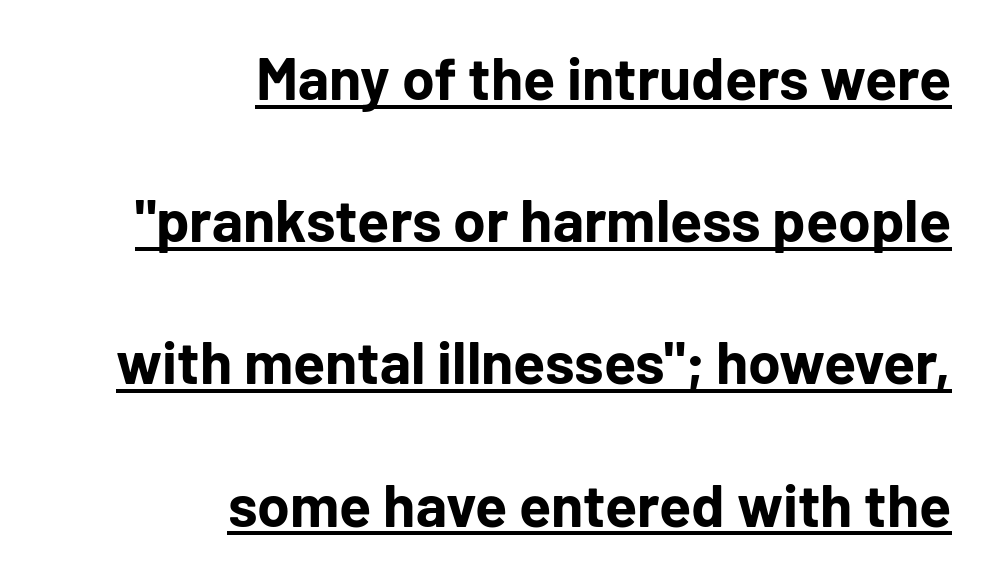
Q: Is the text bold? A: Yes.
Q: Is the text italic (slanted)? A: No, it is upright.
Q: Is the typeface a serif or a sans-serif typeface? A: Sans-serif.
Q: Is the text underlined? A: Yes.
Q: How is the paragraph aligned? A: Right-aligned.
Q: Is the spacing between letters normal or unusually wide? A: Normal.
Q: Is the spacing between lines tight, normal or loose? A: Loose.
Q: Width (condensed, normal, or wide)? A: Normal.
Q: Stroke contrast? A: Low.
Q: x-height? A: Medium.
Q: Monospaced? A: No.
